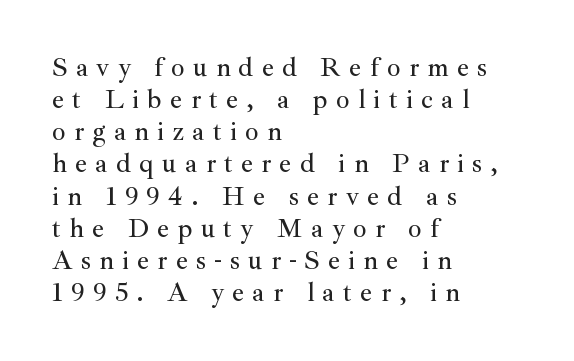
{"italic": "no", "underline": "no", "align": "left", "line_spacing_ratio": 1.19, "letter_spacing": "wide", "letter_spacing_em": 0.3, "glyph_px": 27}
